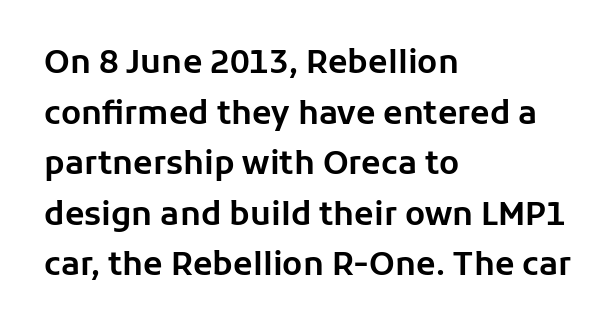
Q: Is the text italic (slanted)? A: No, it is upright.
Q: Is the typeface a serif or a sans-serif typeface? A: Sans-serif.
Q: Is the text underlined? A: No.
Q: How is the paragraph aligned? A: Left-aligned.
Q: Is the spacing between letters normal or unusually wide? A: Normal.
Q: Is the spacing between lines tight, normal or loose? A: Normal.
Q: Width (condensed, normal, or wide)? A: Normal.
Q: Stroke contrast? A: Low.
Q: x-height? A: Medium.
Q: Monospaced? A: No.
